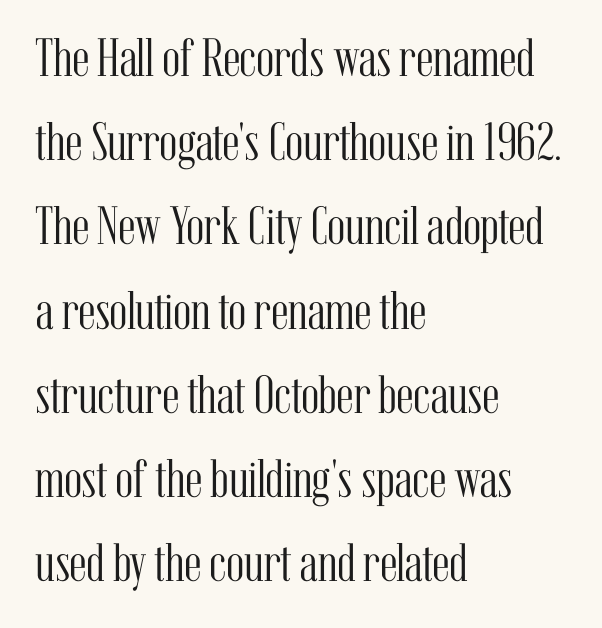
Q: Is the text bold? A: No.
Q: Is the text italic (slanted)? A: No, it is upright.
Q: Is the typeface a serif or a sans-serif typeface? A: Serif.
Q: Is the text underlined? A: No.
Q: How is the paragraph aligned? A: Left-aligned.
Q: Is the spacing between letters normal or unusually wide? A: Normal.
Q: Is the spacing between lines tight, normal or loose? A: Normal.
Q: Width (condensed, normal, or wide)? A: Condensed.
Q: Stroke contrast? A: Medium.
Q: x-height? A: Medium.
Q: Monospaced? A: No.
